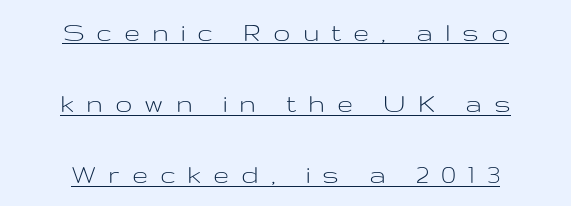
This sample uses expanded letter spacing, leaving extra air between glyphs. The letters carry no serifs — their stems end cleanly without finishing strokes. The rendering uses the underline text-decoration. Heaviness? Minimal to ordinary, like unemphasized prose.
